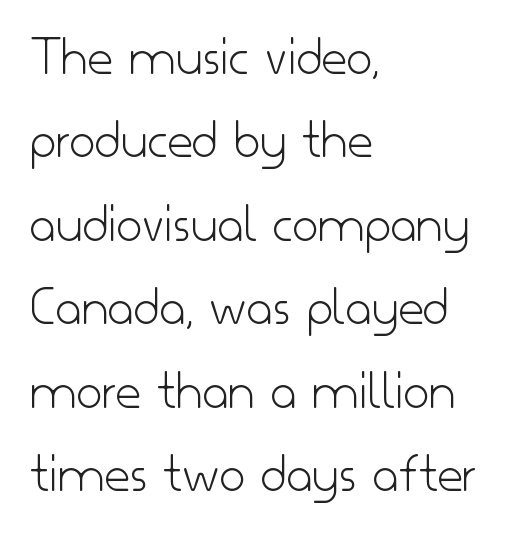
{"serif": "no", "italic": "no", "bold": "no", "weight": "light", "width": "normal", "stroke_contrast": "low", "x_height": "small", "monospaced": "no", "underline": "no", "align": "left", "line_spacing": "normal", "line_spacing_ratio": 1.49, "letter_spacing": "normal", "letter_spacing_em": 0.0, "glyph_px": 56}
